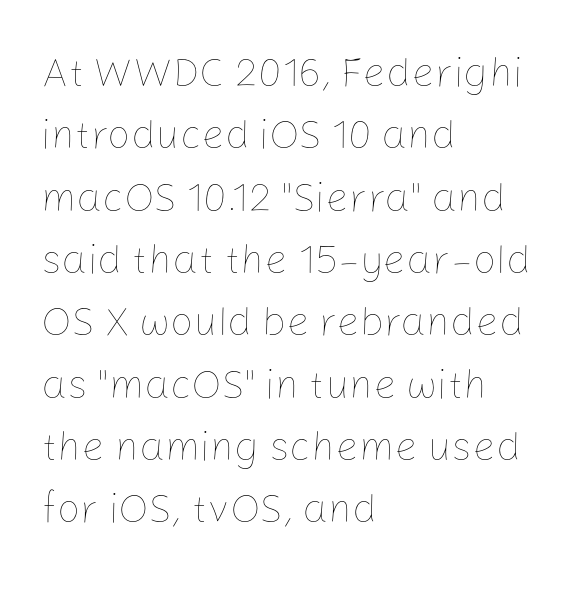
The image shows 41 px thin type, upright; set left-aligned, normal line spacing (1.52x), normal letter spacing, not underlined; low stroke contrast and a medium x-height.
